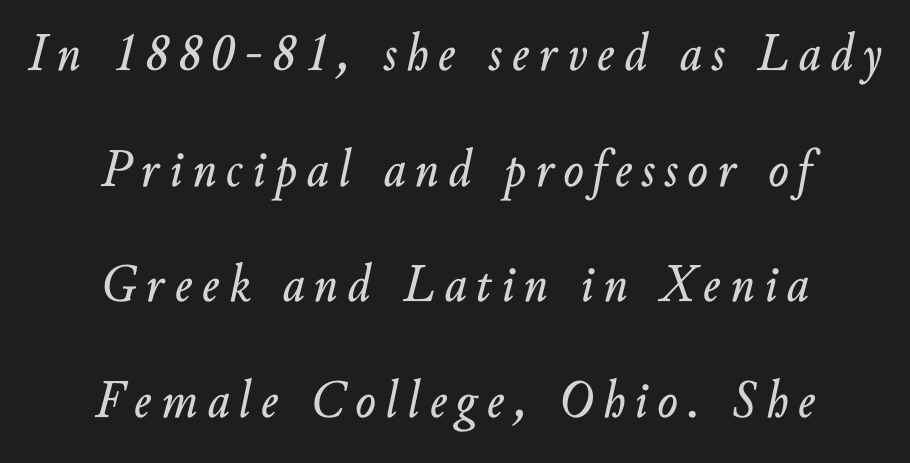
The image shows 54 px text type, italic (leaning right); set centered, loose line spacing (2.14x), not underlined; low stroke contrast and a small x-height.
